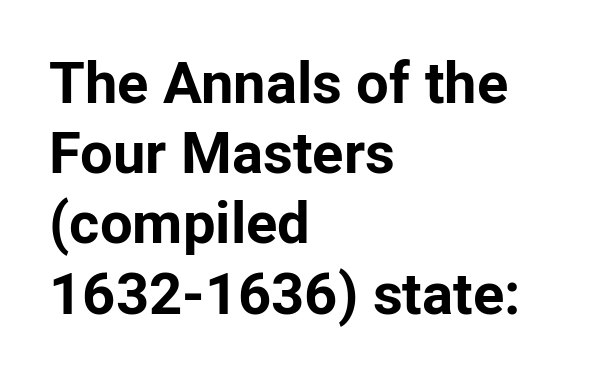
Q: Is the text bold? A: Yes.
Q: Is the text italic (slanted)? A: No, it is upright.
Q: Is the typeface a serif or a sans-serif typeface? A: Sans-serif.
Q: Is the text underlined? A: No.
Q: How is the paragraph aligned? A: Left-aligned.
Q: Is the spacing between letters normal or unusually wide? A: Normal.
Q: Width (condensed, normal, or wide)? A: Normal.
Q: Stroke contrast? A: Low.
Q: x-height? A: Medium.
Q: Monospaced? A: No.
